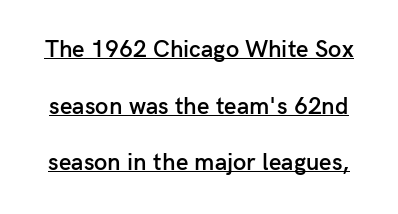
The image shows 24 px text type, upright; set loose line spacing (2.36x), normal letter spacing, underlined.
